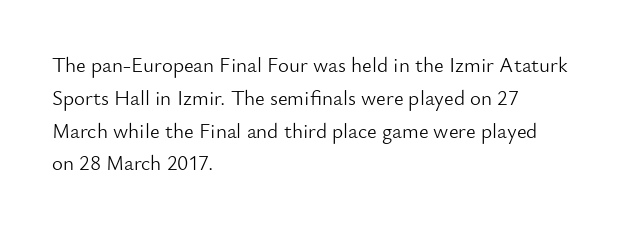
Q: Is the text bold? A: No.
Q: Is the text italic (slanted)? A: No, it is upright.
Q: Is the text underlined? A: No.
Q: How is the paragraph aligned? A: Left-aligned.
Q: Is the spacing between letters normal or unusually wide? A: Normal.
Q: Is the spacing between lines tight, normal or loose? A: Normal.
